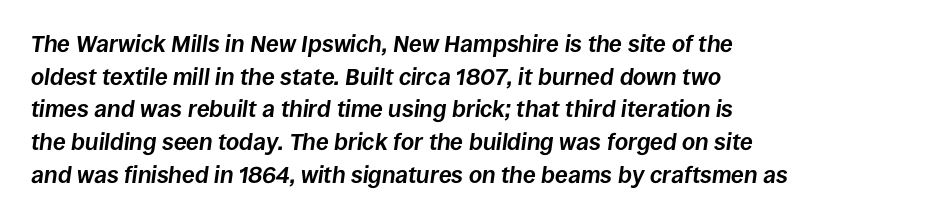
Q: Is the text bold? A: Yes.
Q: Is the text italic (slanted)? A: Yes, it leans right by about 8 degrees.
Q: Is the text underlined? A: No.
Q: How is the paragraph aligned? A: Left-aligned.
Q: Is the spacing between letters normal or unusually wide? A: Normal.
Q: Is the spacing between lines tight, normal or loose? A: Normal.
